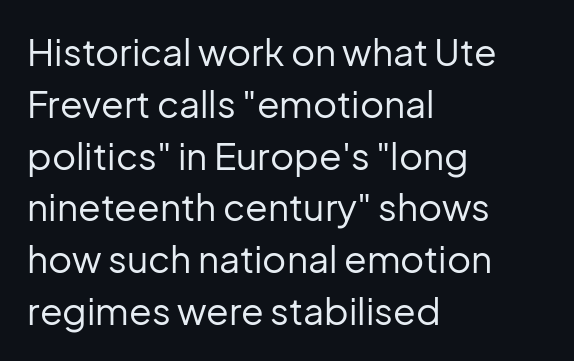
The image shows 37 px regular-weight sans-serif type, upright; set left-aligned, normal line spacing (1.4x), normal letter spacing, not underlined; low stroke contrast and a medium x-height.
